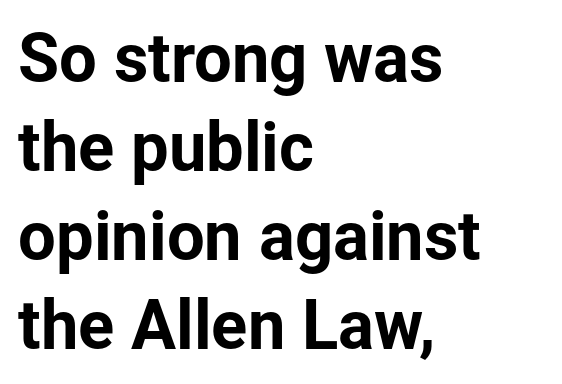
The image shows 67 px sans-serif type, upright; set left-aligned, normal line spacing (1.33x), normal letter spacing, not underlined; low stroke contrast and a medium x-height.
